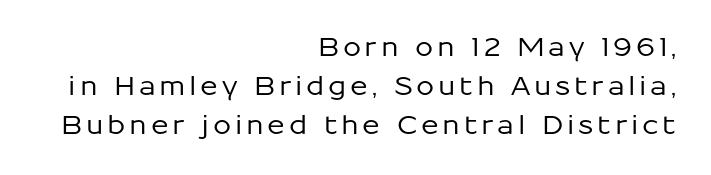
The image shows 26 px text type, upright; set right-aligned, normal line spacing (1.5x), not underlined.
